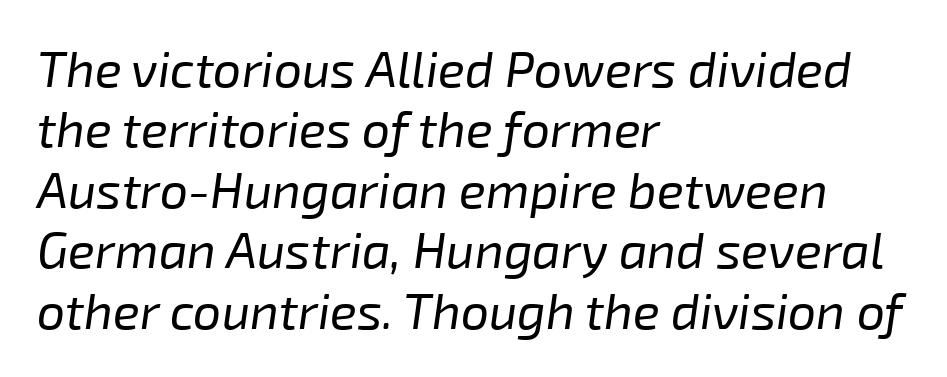
The image shows 50 px regular-weight type, italic (leaning right); set left-aligned, line spacing 1.21x, normal letter spacing, not underlined; low stroke contrast and a medium x-height.
